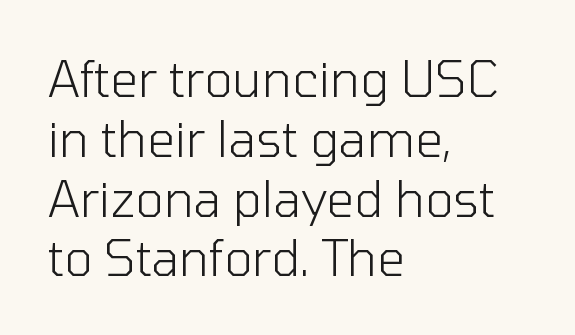
This sample is left-justified, so line endings fall wherever the words run out. Unlike italic type, these characters show no tilt at all. Here the glyphs are tracked normally, forming tight word shapes. A typesetter would call this proportional, since set widths differ per character. You can tell from the bare stems that sans-serif type was used. Just letters on the line, the space beneath them empty.
